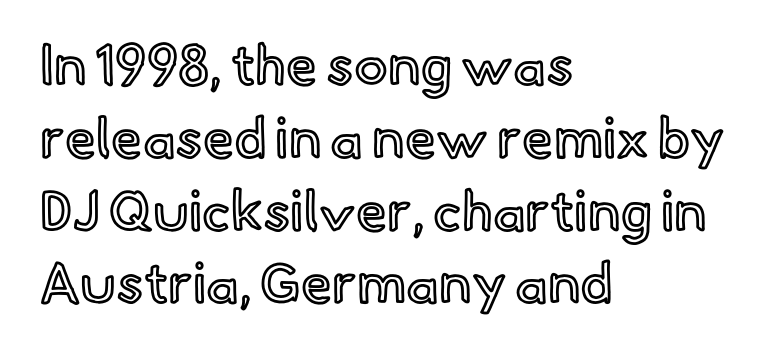
The image shows 56 px text type, upright; set left-aligned, normal line spacing (1.3x), normal letter spacing, not underlined; a small x-height.
